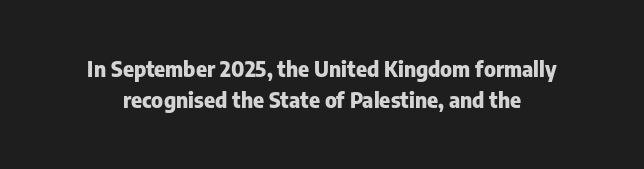
These lines keep a tight, regular rhythm from letter to letter. The type sits square on the baseline with zero lean. The string is rendered with underlining switched off. Every letter is thick-stroked: bold, no question.
